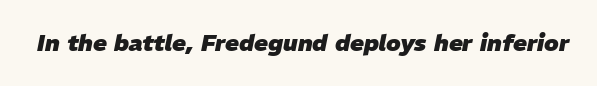
{"italic": "yes", "lean": "right", "slant_degrees": 11, "bold": "yes", "underline": "no", "letter_spacing": "normal", "letter_spacing_em": 0.0, "glyph_px": 23}
